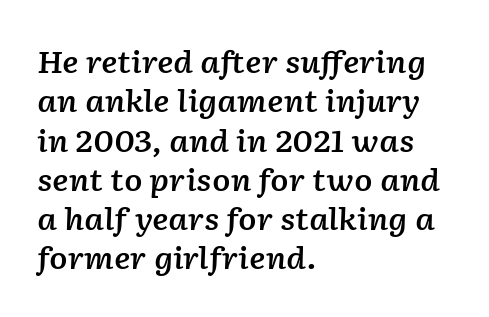
The image shows 30 px semibold type, italic (leaning right); set left-aligned, normal line spacing (1.31x), normal letter spacing, not underlined; low stroke contrast and a medium x-height.
